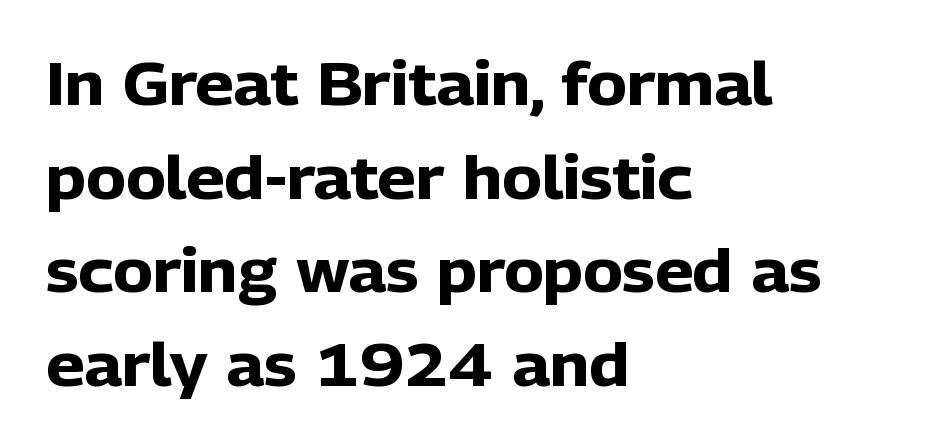
Q: Is the text bold? A: Yes.
Q: Is the text italic (slanted)? A: No, it is upright.
Q: Is the typeface a serif or a sans-serif typeface? A: Sans-serif.
Q: Is the text underlined? A: No.
Q: How is the paragraph aligned? A: Left-aligned.
Q: Is the spacing between letters normal or unusually wide? A: Normal.
Q: Is the spacing between lines tight, normal or loose? A: Normal.
Q: Width (condensed, normal, or wide)? A: Normal.
Q: Stroke contrast? A: Low.
Q: x-height? A: Medium.
Q: Monospaced? A: No.
